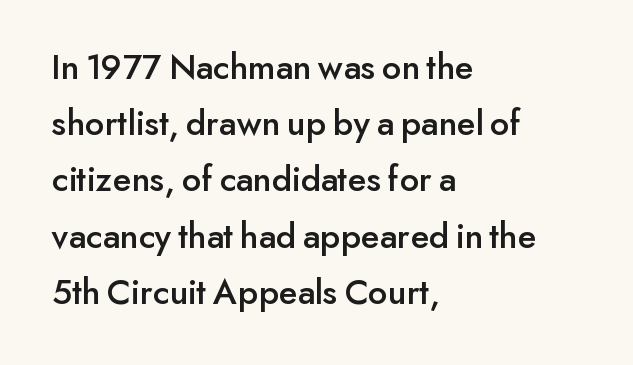
{"serif": "no", "italic": "no", "width": "normal", "stroke_contrast": "low", "x_height": "small", "monospaced": "no", "underline": "no", "align": "left", "line_spacing": "normal", "line_spacing_ratio": 1.52, "letter_spacing": "normal", "letter_spacing_em": 0.0, "glyph_px": 37}
